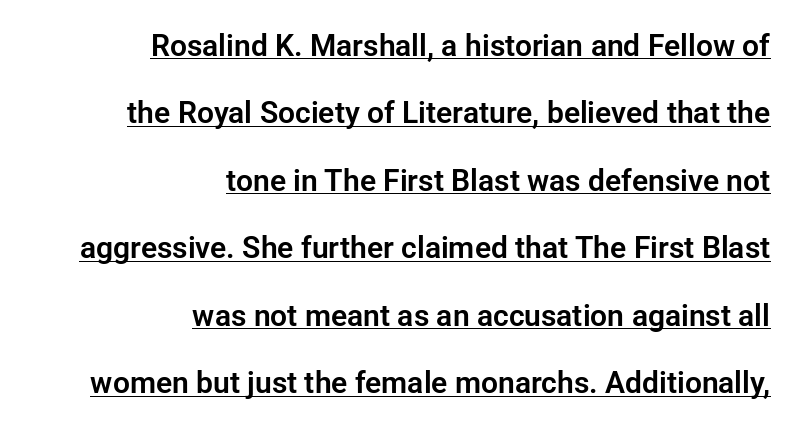
No italicization has been applied; the sample stays upright. Regarding leading, the lines here are spaced well apart. Character widths vary here, with narrow letters taking less room than wide ones. Note: no serifs on the glyphs.
